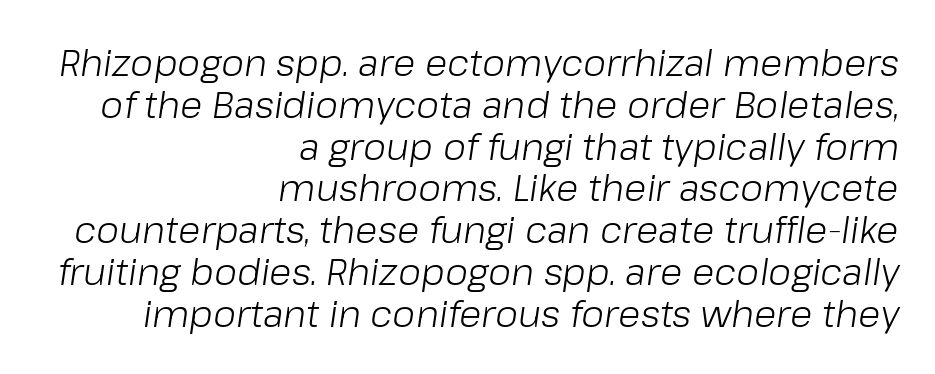
Q: Is the text bold? A: No.
Q: Is the text italic (slanted)? A: Yes, it leans right by about 8 degrees.
Q: Is the text underlined? A: No.
Q: How is the paragraph aligned? A: Right-aligned.
Q: Is the spacing between letters normal or unusually wide? A: Normal.
Q: Is the spacing between lines tight, normal or loose? A: Tight.
Q: Width (condensed, normal, or wide)? A: Normal.
Q: Stroke contrast? A: Low.
Q: x-height? A: Medium.
Q: Monospaced? A: No.
